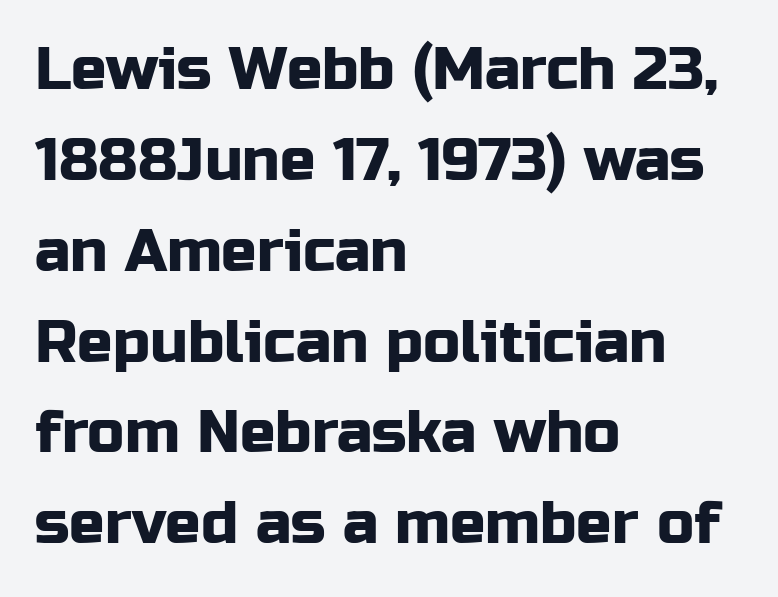
The image shows 59 px sans-serif type, upright; set left-aligned, normal line spacing (1.54x), normal letter spacing, not underlined; low stroke contrast and a medium x-height.
